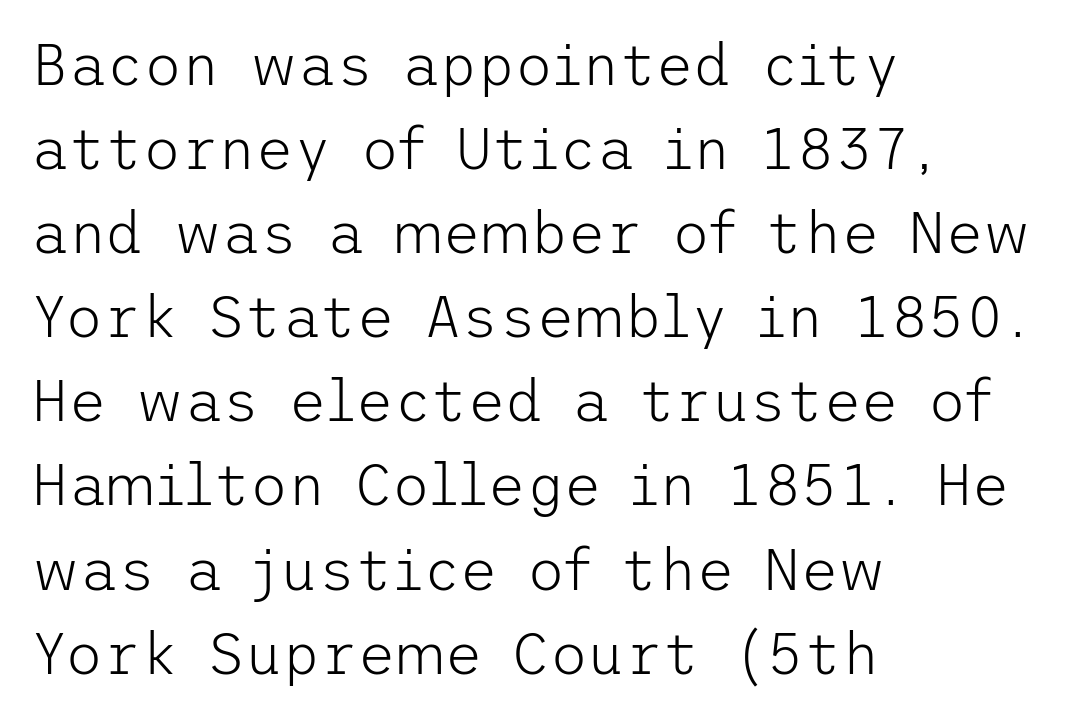
Q: Is the text bold? A: No.
Q: Is the text italic (slanted)? A: No, it is upright.
Q: Is the typeface a serif or a sans-serif typeface? A: Sans-serif.
Q: Is the text underlined? A: No.
Q: How is the paragraph aligned? A: Left-aligned.
Q: Is the spacing between letters normal or unusually wide? A: Normal.
Q: Is the spacing between lines tight, normal or loose? A: Normal.
Q: Width (condensed, normal, or wide)? A: Normal.
Q: Stroke contrast? A: Low.
Q: x-height? A: Medium.
